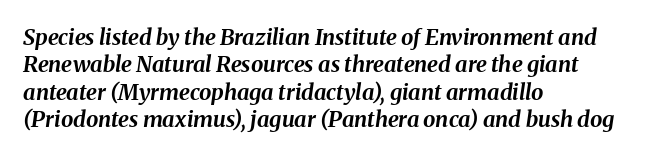
{"italic": "yes", "lean": "right", "slant_degrees": 8, "bold": "yes", "underline": "no", "align": "left", "line_spacing": "normal", "line_spacing_ratio": 1.25, "letter_spacing": "normal", "letter_spacing_em": 0.0, "glyph_px": 22}
